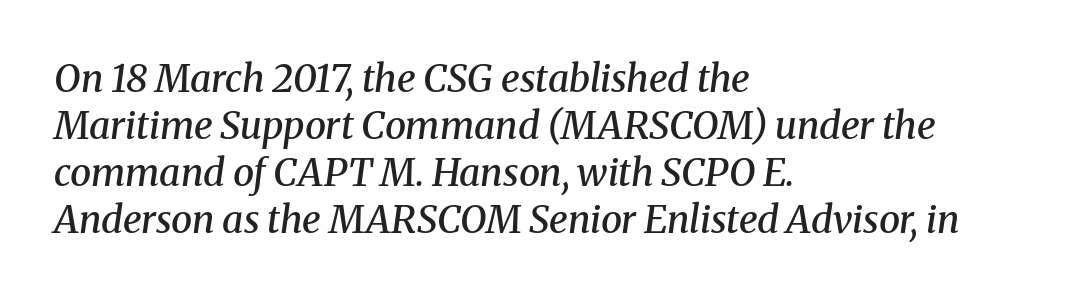
Q: Is the text bold? A: Semi-bold.
Q: Is the text italic (slanted)? A: Yes, it leans right by about 8 degrees.
Q: Is the typeface a serif or a sans-serif typeface? A: Serif.
Q: Is the text underlined? A: No.
Q: How is the paragraph aligned? A: Left-aligned.
Q: Is the spacing between letters normal or unusually wide? A: Normal.
Q: Width (condensed, normal, or wide)? A: Normal.
Q: Stroke contrast? A: Medium.
Q: x-height? A: Medium.
Q: Monospaced? A: No.
